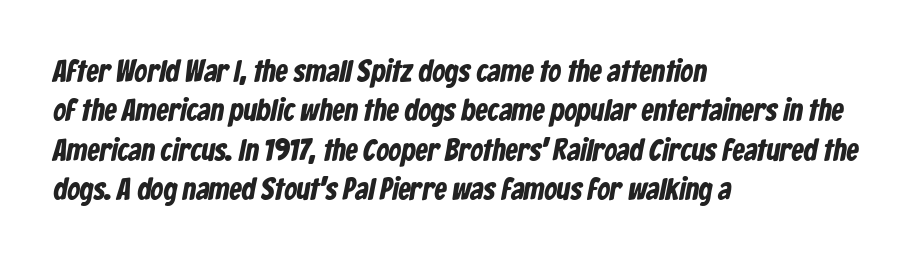
{"serif": "no", "width": "condensed", "stroke_contrast": "low", "x_height": "medium", "monospaced": "no", "underline": "no", "align": "left", "line_spacing": "normal", "line_spacing_ratio": 1.27, "letter_spacing": "normal", "letter_spacing_em": 0.0, "glyph_px": 31}
